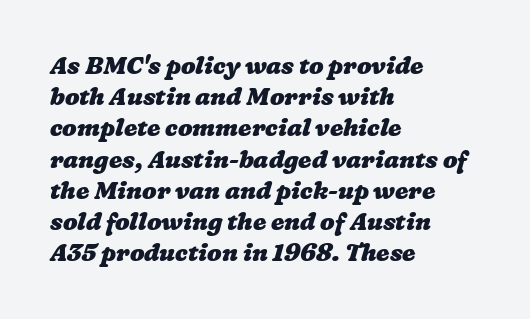
The image shows 24 px bold type; set left-aligned, normal line spacing (1.3x), normal letter spacing, not underlined.
